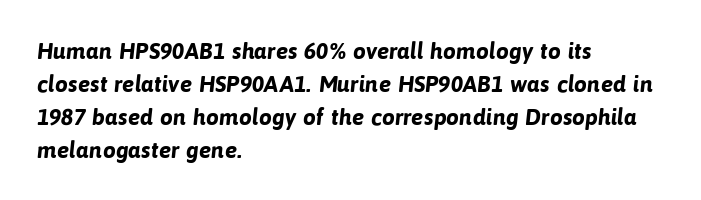
Q: Is the text bold? A: Yes.
Q: Is the text underlined? A: No.
Q: How is the paragraph aligned? A: Left-aligned.
Q: Is the spacing between letters normal or unusually wide? A: Normal.
Q: Is the spacing between lines tight, normal or loose? A: Normal.
